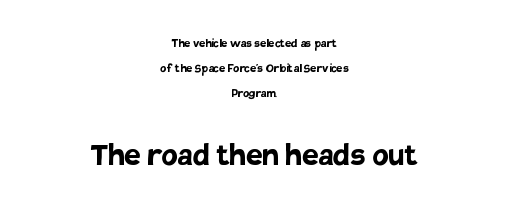
The image shows 37 px semibold sans-serif type, upright; set centered, line spacing 1.79x, normal letter spacing, not underlined; the second (bottom) block is 2.64x larger; low stroke contrast and a large x-height.
